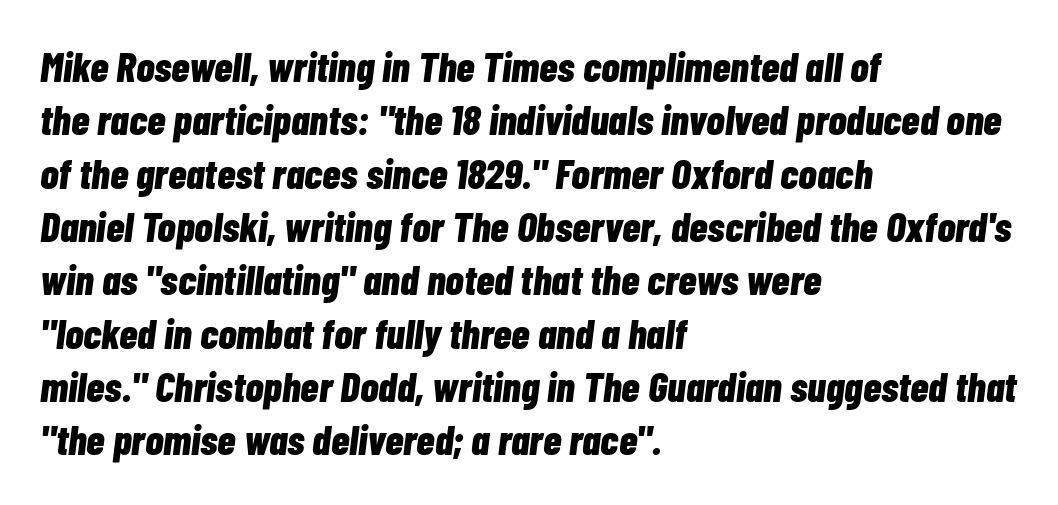
Q: Is the text bold? A: Yes.
Q: Is the text italic (slanted)? A: Yes, it leans right by about 7 degrees.
Q: Is the text underlined? A: No.
Q: How is the paragraph aligned? A: Left-aligned.
Q: Is the spacing between letters normal or unusually wide? A: Normal.
Q: Is the spacing between lines tight, normal or loose? A: Normal.
Q: Width (condensed, normal, or wide)? A: Condensed.
Q: Stroke contrast? A: Low.
Q: x-height? A: Medium.
Q: Monospaced? A: No.
